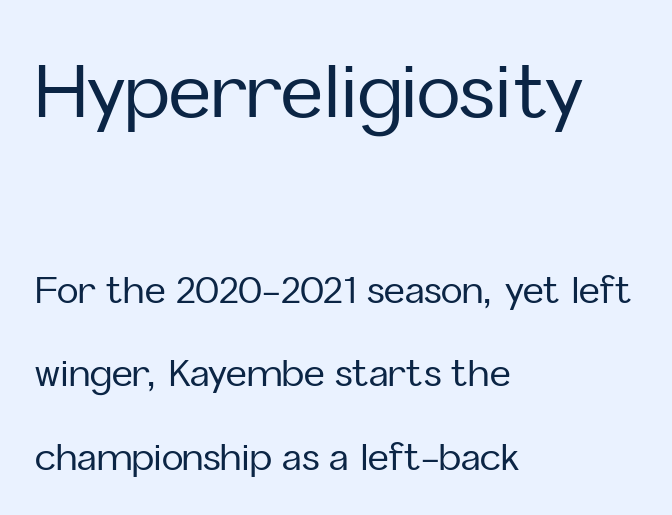
The letterforms sit shoulder to shoulder at normal distance. Posture: straight, roman, zero tilt. Plain, unruled lines of type. Character widths vary here, with narrow letters taking less room than wide ones. This is sans-serif lettering, the kind often seen on screens and signage.
